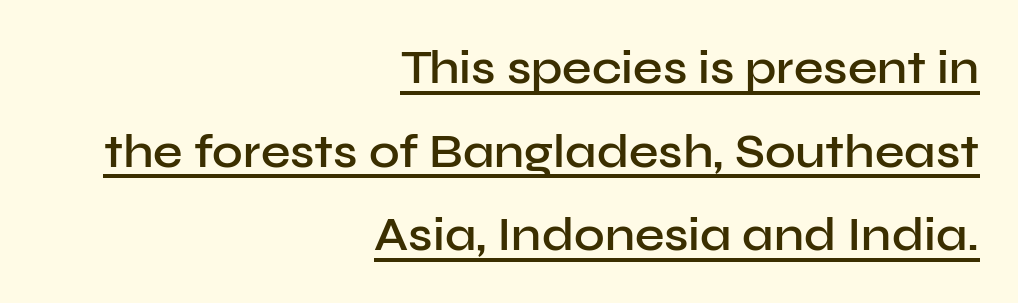
Looks like regular typesetting: each glyph gets only the width it needs. Letterform terminals end flat and unadorned throughout the passage. This sample uses an upright cut, with every glyph sitting square on the baseline. The words here are underlined. Glyph-to-glyph distance matches everyday printed text.
